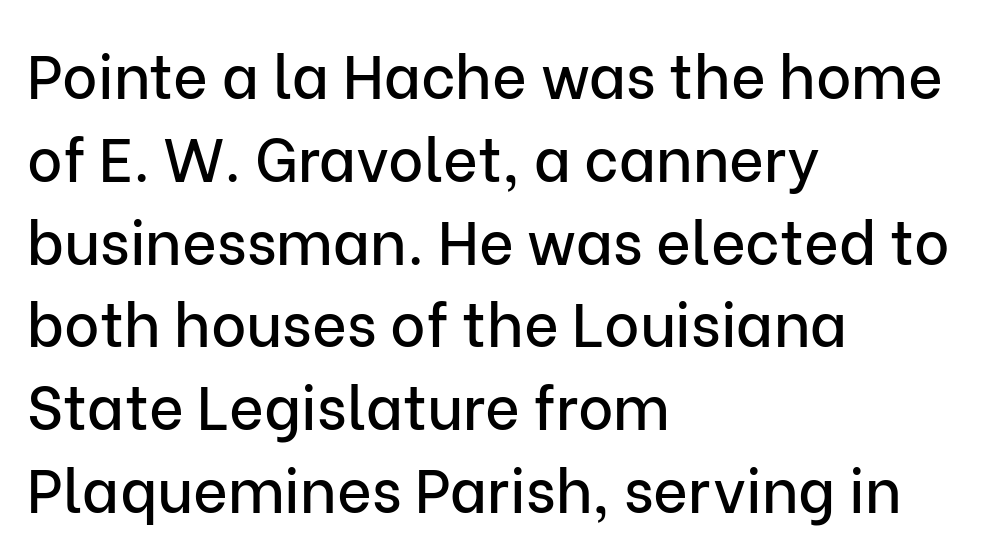
{"serif": "no", "italic": "no", "width": "normal", "stroke_contrast": "low", "x_height": "medium", "monospaced": "no", "underline": "no", "align": "left", "line_spacing": "normal", "line_spacing_ratio": 1.38, "letter_spacing": "normal", "letter_spacing_em": 0.0, "glyph_px": 60}
